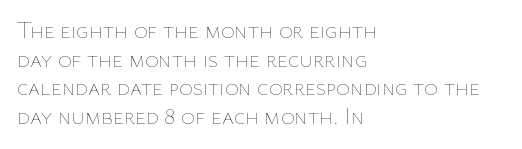
The lines sit at an ordinary, default distance from one another. The text block is weighted toward the left margin, trailing off unevenly rightward. Tracking value appears to be zero — textbook default spacing. Has an underline been added? It has not. Stroke mass is kept to a normal reading level or below.
